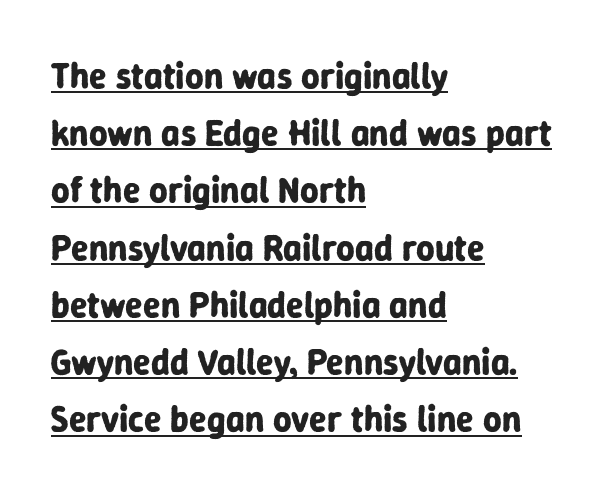
A typesetter would mark this as roman, not italic. The letterforms sit shoulder to shoulder at normal distance. The lines are quadded left. A sans-serif font was chosen for this passage.
